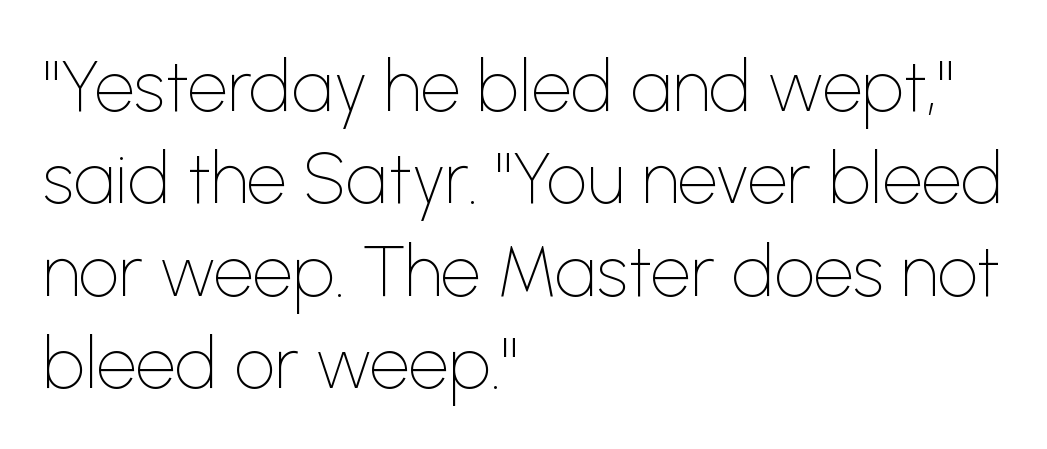
These lines are rendered in a variable-pitch font. The strip under each line holds only bare page. The strokes carry an ordinary text weight at most. The setting favours the left margin, as ordinary paragraphs usually do. The typeface chosen for these lines omits serifs.
